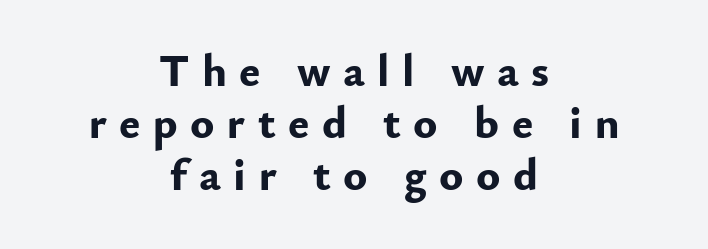
The image shows 45 px bold sans-serif type, upright; set centered, line spacing 1.16x, unusually wide letter spacing (+0.28 em), not underlined; low stroke contrast and a small x-height.
